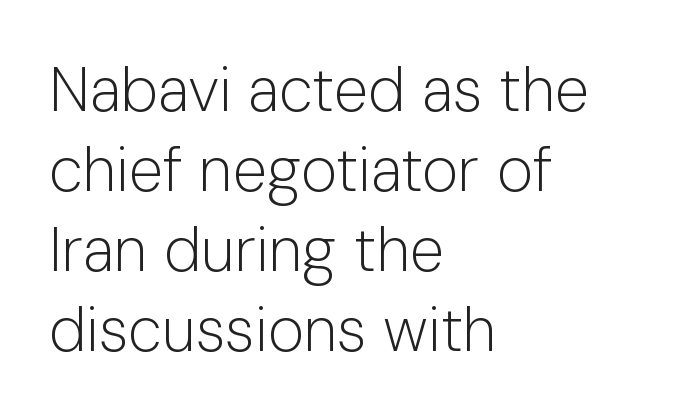
{"serif": "no", "italic": "no", "bold": "no", "weight": "light", "width": "normal", "stroke_contrast": "low", "x_height": "medium", "monospaced": "no", "underline": "no", "align": "left", "line_spacing": "normal", "line_spacing_ratio": 1.29, "letter_spacing": "normal", "letter_spacing_em": 0.0, "glyph_px": 62}
